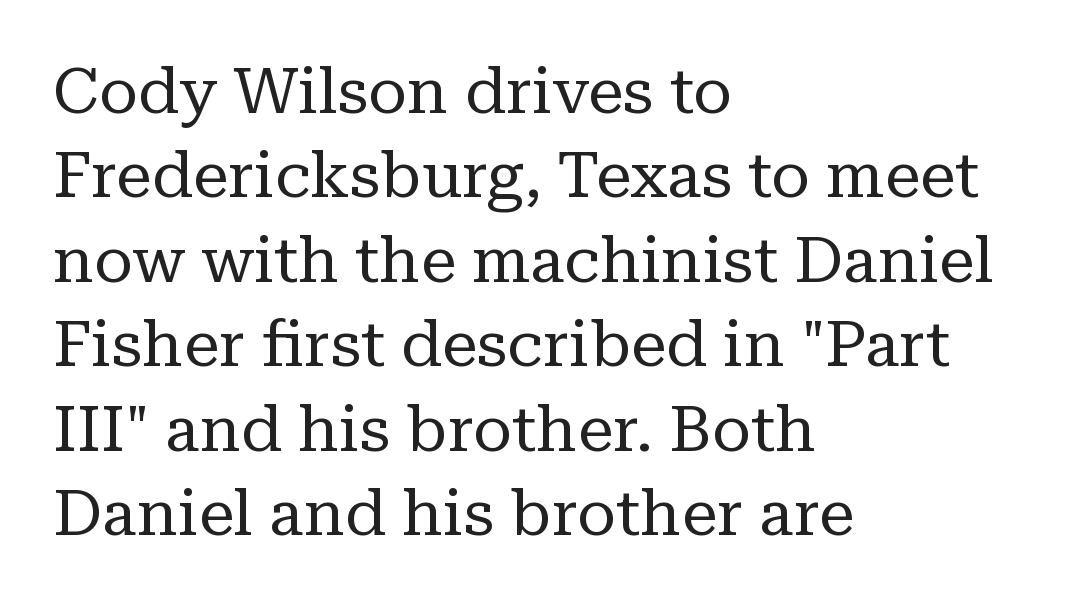
Underlining? Definitely not there. The line texture is even and compact thanks to regular tracking. Serifs: yes, visible at the terminals of the letterforms. These lines are rendered in a variable-pitch font. Notice how the stems are strictly vertical — no italics here.
